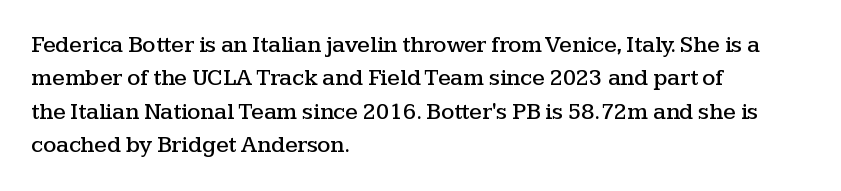
The image shows 23 px text type, upright; set left-aligned, normal line spacing (1.45x), normal letter spacing, not underlined.
